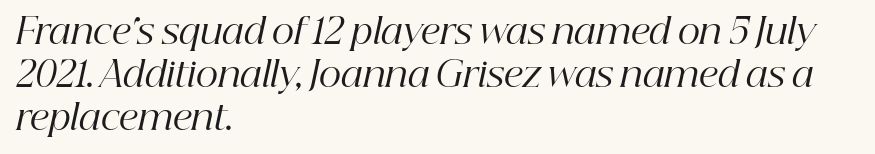
The face used here is rendered with its standard letterfit. In terms of letterform style, serifs are clearly present. The rendering applies a slant to the glyphs. Left-aligned paragraph, ragged on the right.
